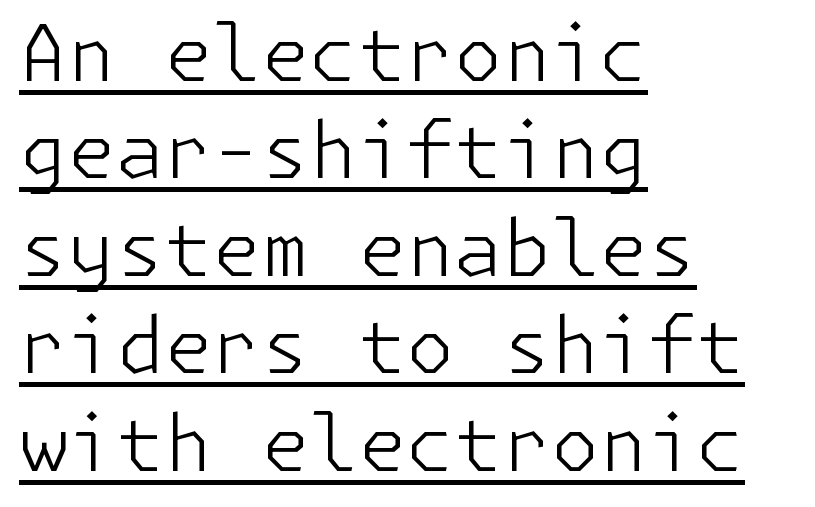
The image shows 78 px light sans-serif type, upright; set left-aligned, normal line spacing (1.25x), normal letter spacing, underlined; low stroke contrast and a medium x-height.
